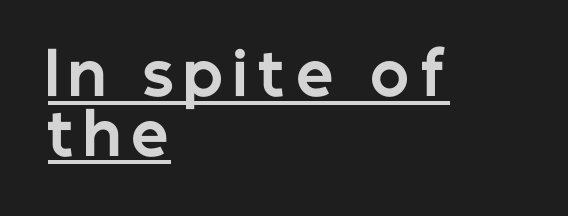
{"serif": "no", "italic": "no", "bold": "yes", "weight": "bold", "width": "normal", "stroke_contrast": "low", "x_height": "medium", "monospaced": "no", "underline": "yes", "align": "left", "line_spacing": "tight", "line_spacing_ratio": 1.01, "glyph_px": 59}
